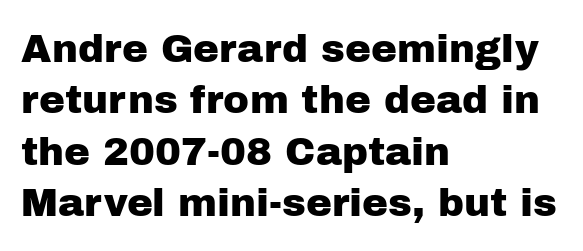
The image shows 39 px sans-serif type, upright; set left-aligned, normal line spacing (1.32x), normal letter spacing, not underlined; low stroke contrast and a medium x-height.
